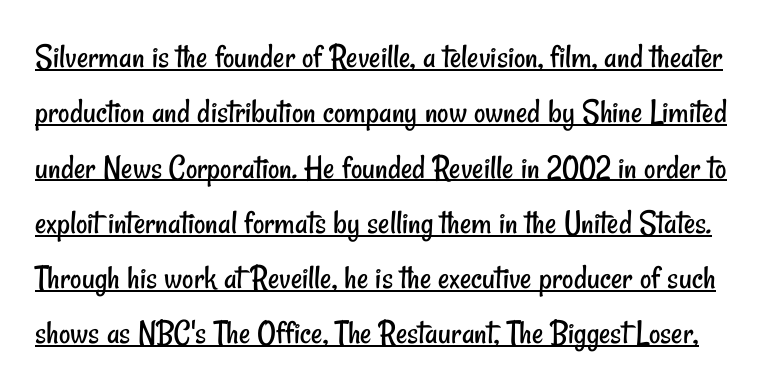
The rendered words wear a rule along their underside. The typesetting does not lean heavy: it is not bold. This sample has the flowing, uneven cadence of proportional lettering. The space between consecutive lines is moderate.
